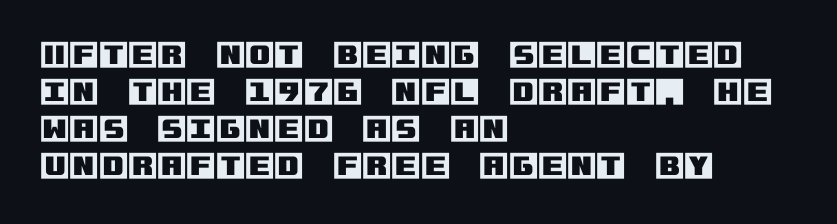
The image shows 30 px text type, upright; set left-aligned, line spacing 1.23x, normal letter spacing, not underlined; a large x-height.
